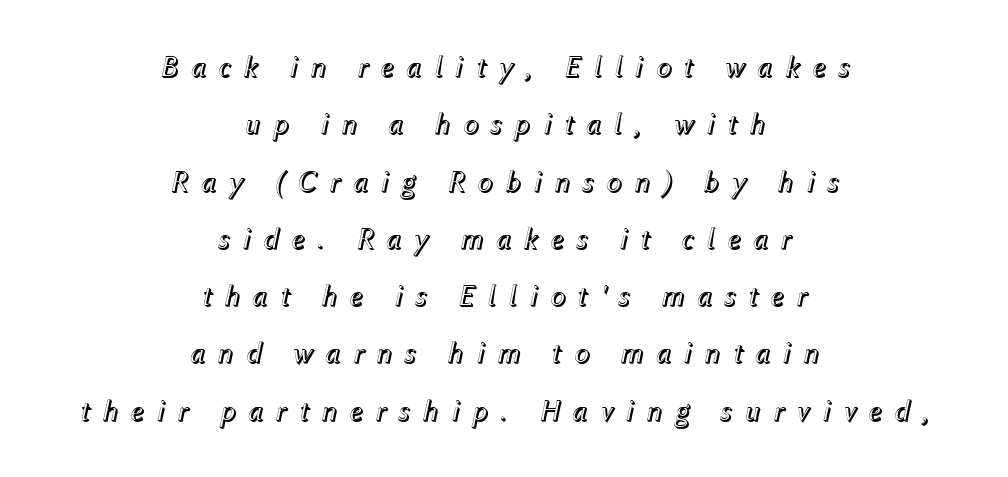
The image shows 30 px text type, italic (leaning right); set centered, loose line spacing (1.91x), unusually wide letter spacing (+0.38 em), not underlined; a medium x-height.
